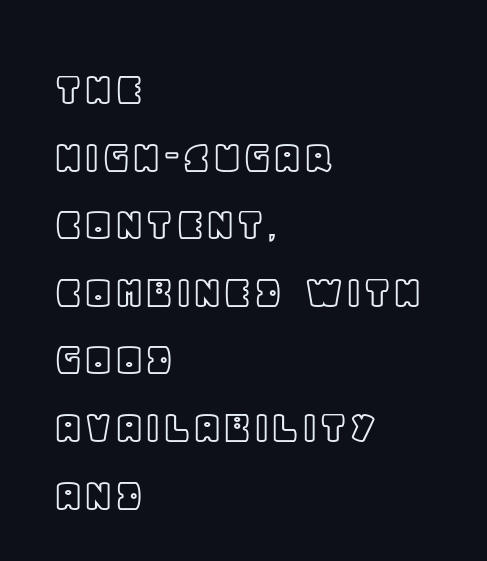
{"italic": "no", "width": "normal", "x_height": "large", "monospaced": "no", "underline": "no", "align": "left", "line_spacing": "normal", "line_spacing_ratio": 1.38, "letter_spacing": "normal", "letter_spacing_em": 0.0, "glyph_px": 49}
